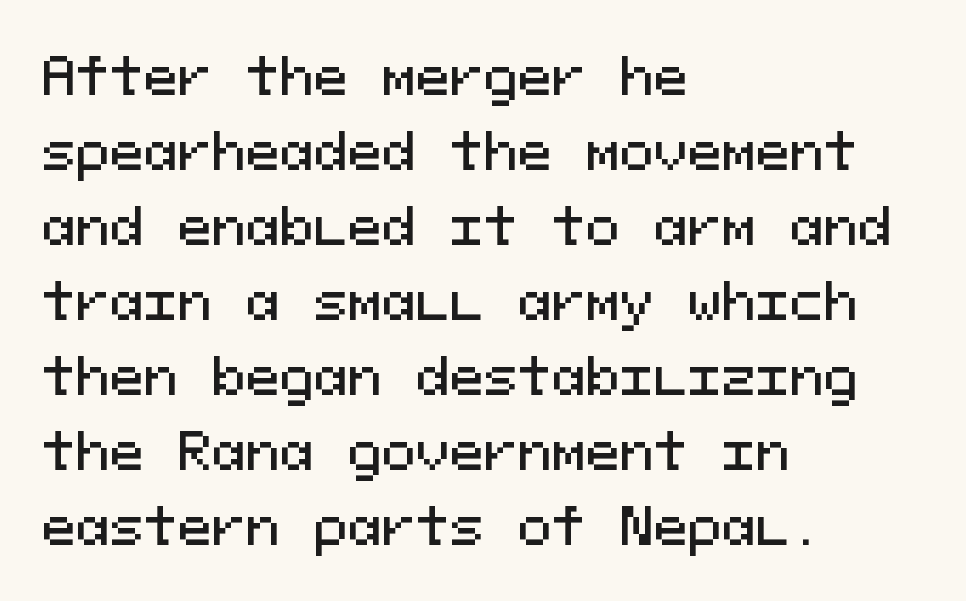
{"serif": "no", "italic": "no", "width": "normal", "stroke_contrast": "medium", "x_height": "medium", "monospaced": "yes", "underline": "no", "align": "left", "line_spacing": "normal", "line_spacing_ratio": 1.47, "letter_spacing": "normal", "letter_spacing_em": 0.0, "glyph_px": 51}
